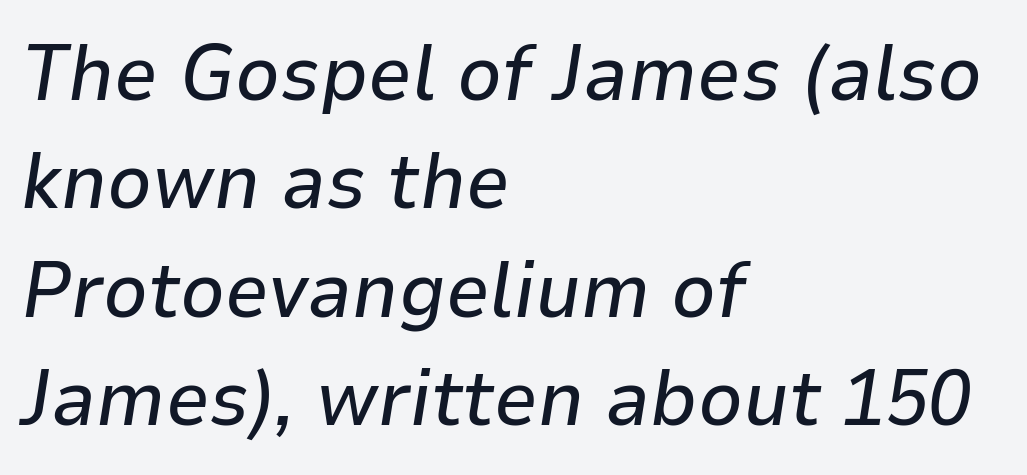
The image shows 78 px text type, italic (leaning right); set left-aligned, normal line spacing (1.39x), normal letter spacing, not underlined; low stroke contrast and a medium x-height.
